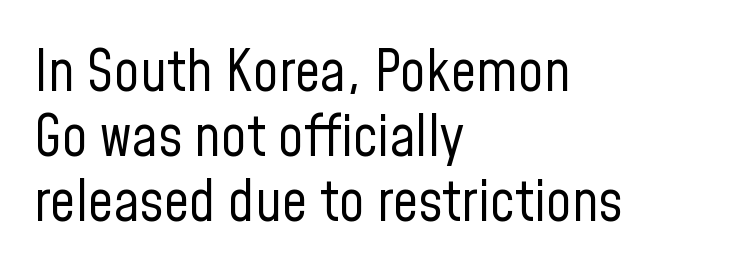
These lines stack with their left ends in a neat column. Check under the words: just untouched page. Default kerning and tracking; the words read as compact shapes. No heavy texture on the line: the type isn't bold. If you measured baseline to baseline, you'd find a short distance. Is this a fixed-width face? No — the glyphs have proportional, varying widths.
